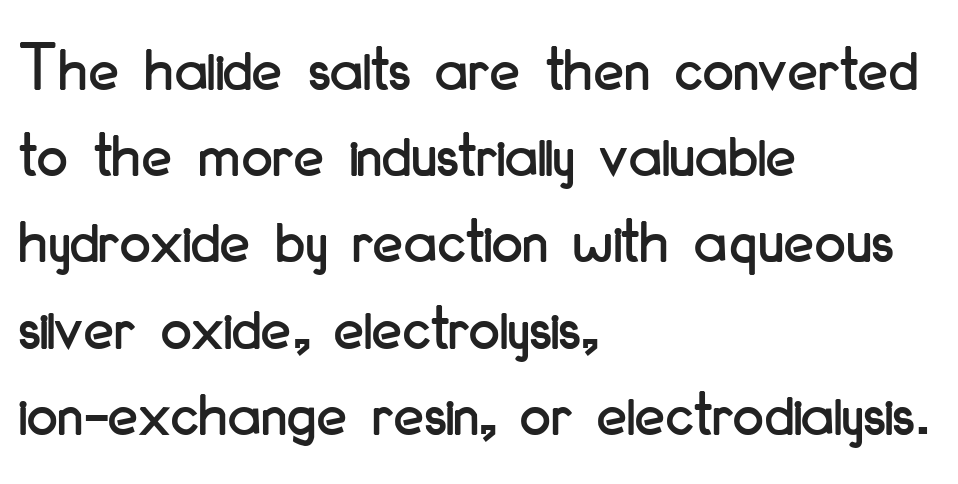
Q: Is the text italic (slanted)? A: No, it is upright.
Q: Is the typeface a serif or a sans-serif typeface? A: Sans-serif.
Q: Is the text underlined? A: No.
Q: How is the paragraph aligned? A: Left-aligned.
Q: Is the spacing between letters normal or unusually wide? A: Normal.
Q: Is the spacing between lines tight, normal or loose? A: Normal.
Q: Width (condensed, normal, or wide)? A: Condensed.
Q: Stroke contrast? A: Low.
Q: x-height? A: Small.
Q: Monospaced? A: No.
